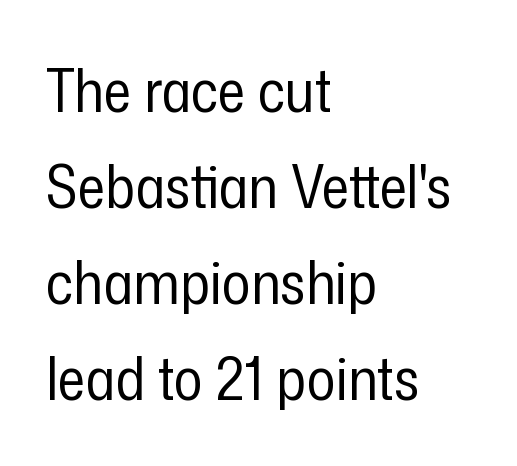
Unmarked baselines from the first word to the last. The type sits square on the baseline with zero lean. The text block is weighted toward the left margin, trailing off unevenly rightward. Stroke thickness stays within the range of a standard reading face or lighter. The rendering keeps characters at their native spacing. Here the designer chose a conventional face with non-uniform glyph widths.
